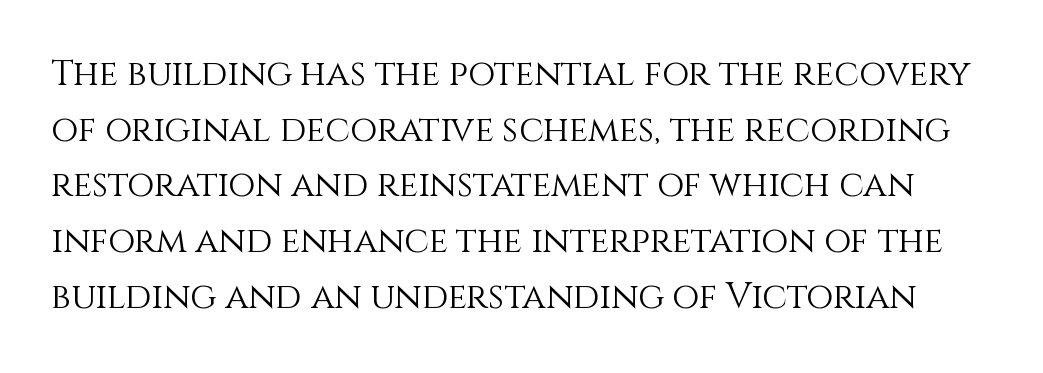
Anything drawn beneath the words? Only blank space. The typesetting does not lean heavy: it is not bold. The rendering uses natural spacing where letterforms have individual widths. Horizontal bands of white between lines are of average thickness.
